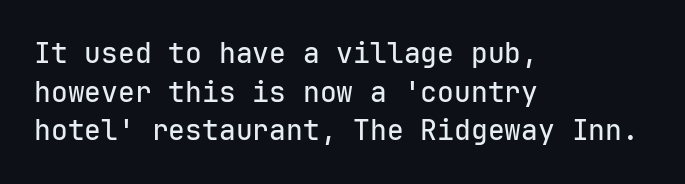
The image shows 28 px sans-serif type, upright, monospaced; set left-aligned, normal line spacing (1.38x), normal letter spacing, not underlined; low stroke contrast and a medium x-height.
